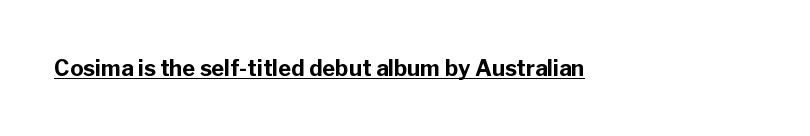
{"italic": "no", "bold": "yes", "underline": "yes", "letter_spacing": "normal", "letter_spacing_em": 0.0, "glyph_px": 22}
